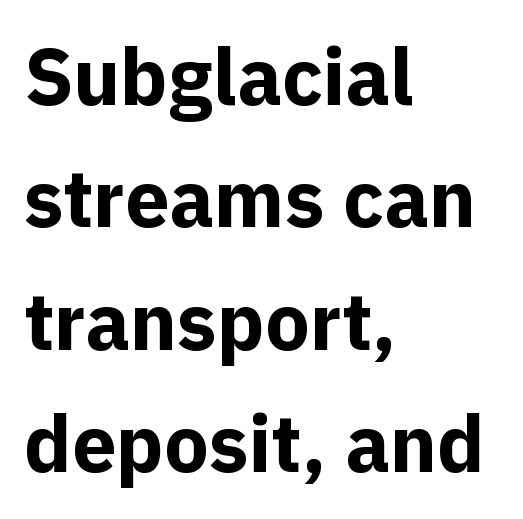
The image shows 79 px bold sans-serif type, upright; set left-aligned, normal line spacing (1.55x), normal letter spacing, not underlined; a medium x-height.
